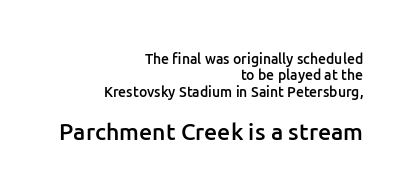
The foot of each line stays bare and open. Bold? Not quite — semibold, heavier than regular but stopping short. Scale increases going downward across the two blocks. These lines keep a tight, regular rhythm from letter to letter.
